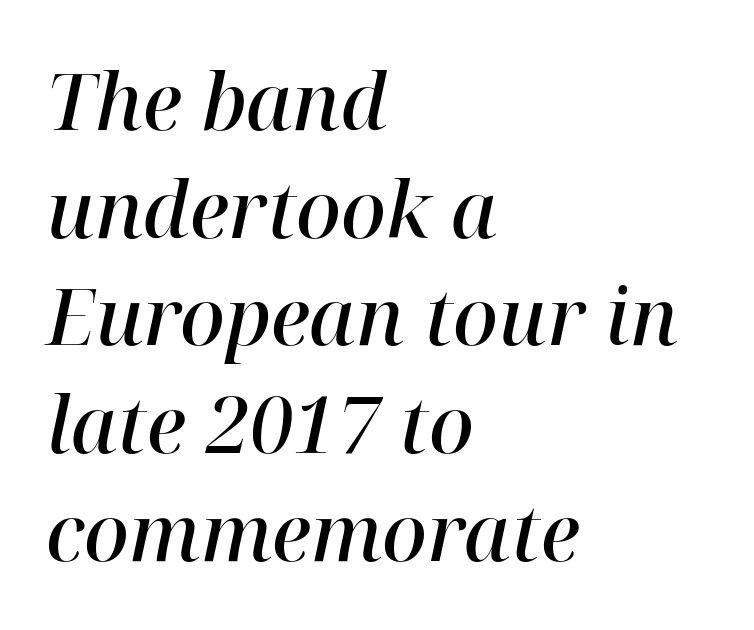
{"serif": "yes", "italic": "yes", "lean": "right", "slant_degrees": 12, "bold": "semi", "weight": "semibold", "width": "normal", "stroke_contrast": "high", "x_height": "medium", "monospaced": "no", "underline": "no", "align": "left", "line_spacing": "normal", "line_spacing_ratio": 1.38, "letter_spacing": "normal", "letter_spacing_em": 0.0, "glyph_px": 78}
